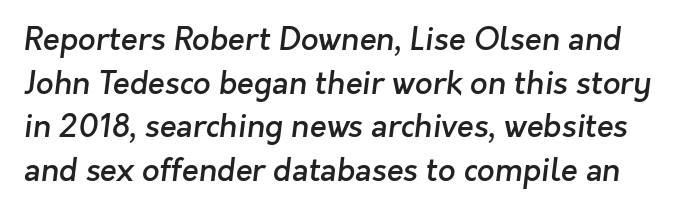
The rendering uses natural spacing where letterforms have individual widths. The rendering keeps characters at their native spacing. Honestly, the row spacing looks completely unremarkable. The type family on display is of the sans-serif kind.
